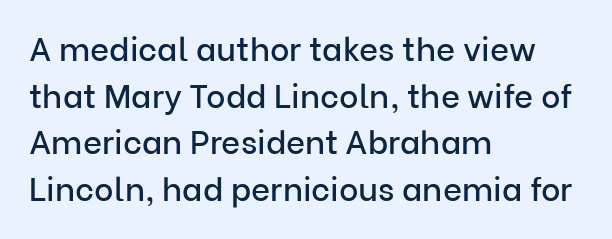
The image shows 33 px sans-serif type, upright; set left-aligned, normal line spacing (1.41x), normal letter spacing, not underlined; low stroke contrast and a medium x-height.
